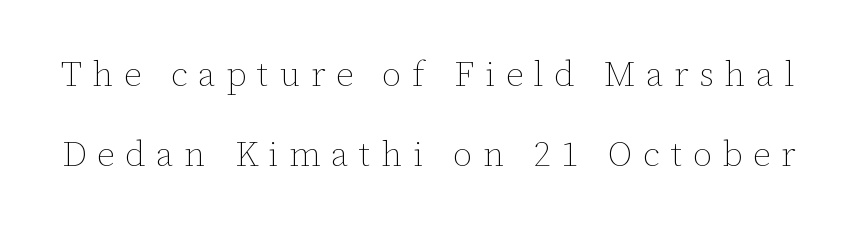
Q: Is the text bold? A: No.
Q: Is the text italic (slanted)? A: No, it is upright.
Q: Is the text underlined? A: No.
Q: Is the spacing between letters normal or unusually wide? A: Unusually wide.
Q: Is the spacing between lines tight, normal or loose? A: Loose.
Q: Width (condensed, normal, or wide)? A: Normal.
Q: Stroke contrast? A: Low.
Q: x-height? A: Medium.
Q: Monospaced? A: No.
